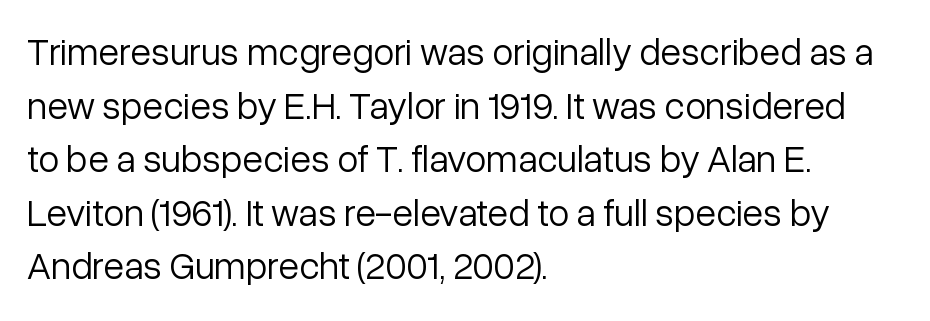
The image shows 38 px light sans-serif type, upright; set left-aligned, normal line spacing (1.41x), normal letter spacing, not underlined; low stroke contrast and a medium x-height.
